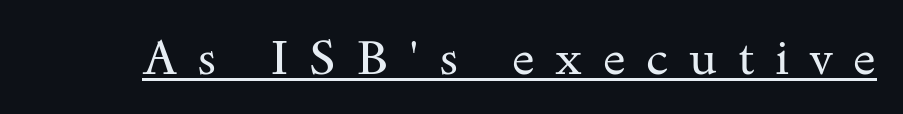
The image shows 49 px regular-weight, wide serif type, upright; set unusually wide letter spacing (+0.42 em), underlined; medium stroke contrast and a small x-height.
